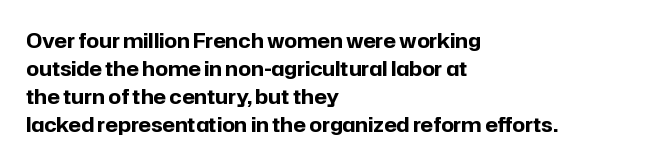
Q: Is the text bold? A: Yes.
Q: Is the text italic (slanted)? A: No, it is upright.
Q: Is the text underlined? A: No.
Q: How is the paragraph aligned? A: Left-aligned.
Q: Is the spacing between letters normal or unusually wide? A: Normal.
Q: Is the spacing between lines tight, normal or loose? A: Normal.
